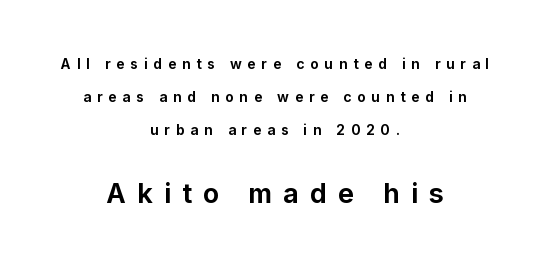
Q: Is the text bold? A: Yes.
Q: Is the text italic (slanted)? A: No, it is upright.
Q: Is the text underlined? A: No.
Q: How is the paragraph aligned? A: Centered.
Q: Is the spacing between letters normal or unusually wide? A: Unusually wide.
Q: Is the spacing between lines tight, normal or loose? A: Loose.
Q: Which block of text is set in a larger size, the first (top) or the second (bottom)? A: The second (bottom) one.
